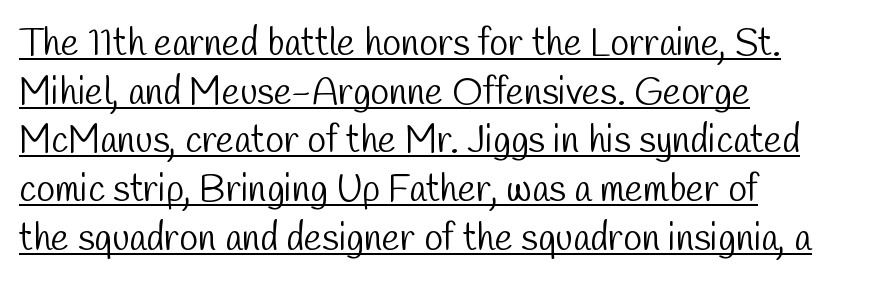
Q: Is the text bold? A: No.
Q: Is the typeface a serif or a sans-serif typeface? A: Sans-serif.
Q: Is the text underlined? A: Yes.
Q: How is the paragraph aligned? A: Left-aligned.
Q: Is the spacing between letters normal or unusually wide? A: Normal.
Q: Is the spacing between lines tight, normal or loose? A: Normal.
Q: Width (condensed, normal, or wide)? A: Condensed.
Q: Stroke contrast? A: Low.
Q: x-height? A: Medium.
Q: Monospaced? A: No.
